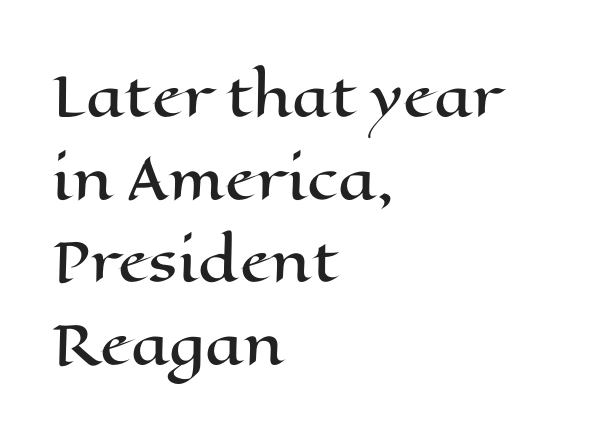
The image shows 54 px wide type, upright; set left-aligned, normal line spacing (1.53x), normal letter spacing, not underlined; high stroke contrast and a medium x-height.
